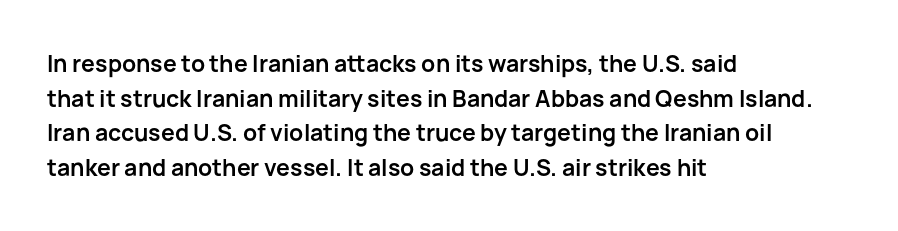
{"italic": "no", "bold": "yes", "underline": "no", "align": "left", "line_spacing": "normal", "line_spacing_ratio": 1.51, "letter_spacing": "normal", "letter_spacing_em": 0.0, "glyph_px": 23}
